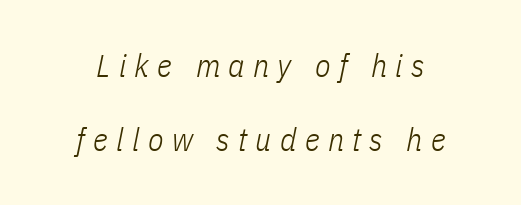
{"italic": "yes", "lean": "right", "slant_degrees": 11, "bold": "no", "weight": "light", "width": "condensed", "stroke_contrast": "low", "x_height": "medium", "monospaced": "no", "underline": "no", "line_spacing": "loose", "line_spacing_ratio": 2.32, "letter_spacing": "wide", "letter_spacing_em": 0.26, "glyph_px": 32}
